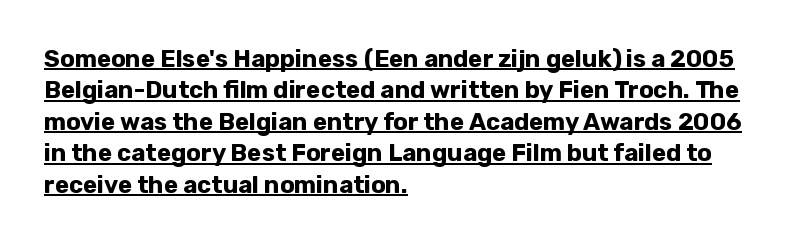
Every letter is thick-stroked: bold, no question. The rag falls on the right side of this text block. Standard letterfit; no display-style spreading of the glyphs. Emphasis is given by a line drawn under the lettering.
